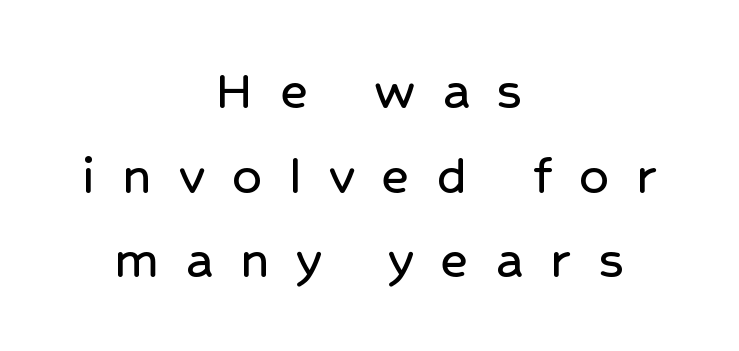
Every character sits straight up, as roman type does. Beneath every word, the page is bare. Spacing between characters has been opened up far beyond the box default. I'd call this a sans setting — the letters go barefoot.
